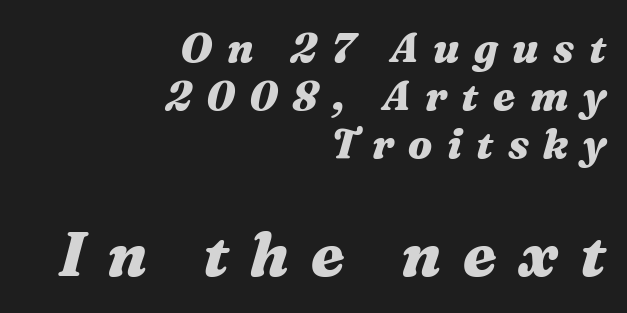
Character size in the trailing block exceeds that of the leading block. Summary of weight: heavy, a full bold. The paragraph shown leans on its right margin. The face used here has a pronounced slope to its letters. The face used here is rendered with a markedly widened letterfit. The space directly below the letters is spotless.
